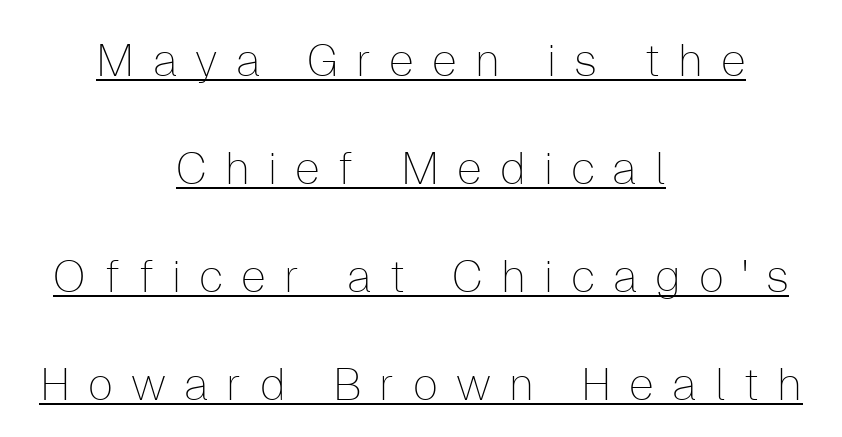
Q: Is the text bold? A: No.
Q: Is the text italic (slanted)? A: No, it is upright.
Q: Is the typeface a serif or a sans-serif typeface? A: Sans-serif.
Q: Is the text underlined? A: Yes.
Q: How is the paragraph aligned? A: Centered.
Q: Is the spacing between letters normal or unusually wide? A: Unusually wide.
Q: Is the spacing between lines tight, normal or loose? A: Loose.
Q: Width (condensed, normal, or wide)? A: Normal.
Q: Stroke contrast? A: Low.
Q: x-height? A: Medium.
Q: Monospaced? A: No.
